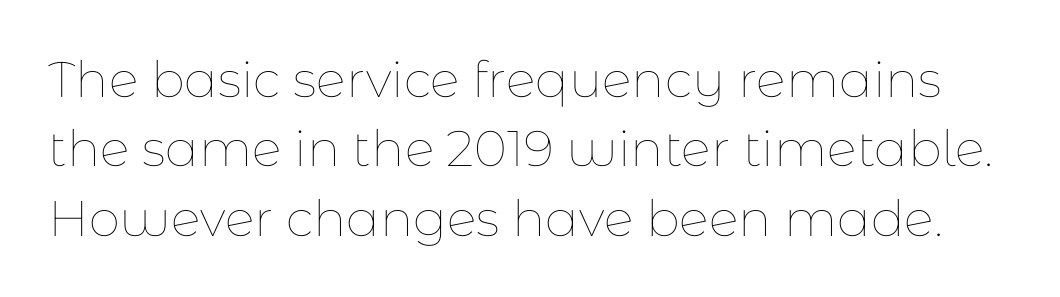
Q: Is the text bold? A: No.
Q: Is the text italic (slanted)? A: No, it is upright.
Q: Is the text underlined? A: No.
Q: Is the spacing between letters normal or unusually wide? A: Normal.
Q: Is the spacing between lines tight, normal or loose? A: Normal.
Q: Width (condensed, normal, or wide)? A: Normal.
Q: Stroke contrast? A: Low.
Q: x-height? A: Medium.
Q: Monospaced? A: No.
